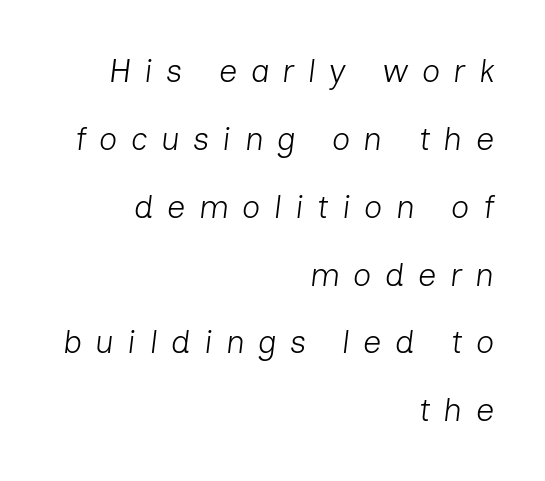
{"italic": "yes", "lean": "right", "slant_degrees": 7, "bold": "no", "weight": "light", "width": "normal", "stroke_contrast": "low", "x_height": "medium", "monospaced": "no", "underline": "no", "align": "right", "line_spacing": "loose", "line_spacing_ratio": 2.12, "letter_spacing": "wide", "letter_spacing_em": 0.42, "glyph_px": 32}
